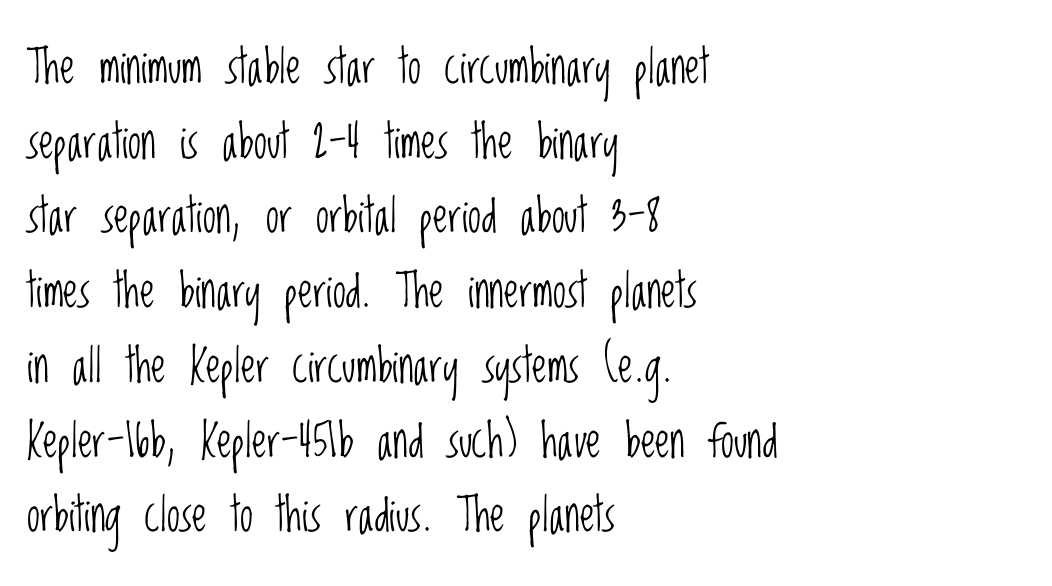
The compositor pushed each line to the left boundary. Unmarked baselines from the first word to the last. Vertically, the passage feels balanced, rows spaced as you'd expect. The lettering stays uniformly vertical, giving the passage a roman look.
